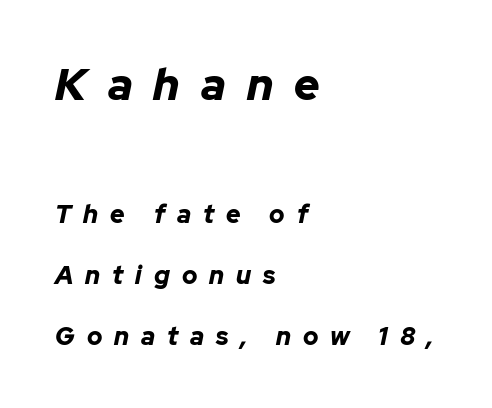
Q: Is the text bold? A: Yes.
Q: Is the text italic (slanted)? A: Yes, it leans right by about 12 degrees.
Q: Is the text underlined? A: No.
Q: How is the paragraph aligned? A: Left-aligned.
Q: Is the spacing between letters normal or unusually wide? A: Unusually wide.
Q: Is the spacing between lines tight, normal or loose? A: Loose.
Q: Which block of text is set in a larger size, the first (top) or the second (bottom)? A: The first (top) one.
Q: Width (condensed, normal, or wide)? A: Normal.
Q: Stroke contrast? A: Low.
Q: x-height? A: Medium.
Q: Monospaced? A: No.
